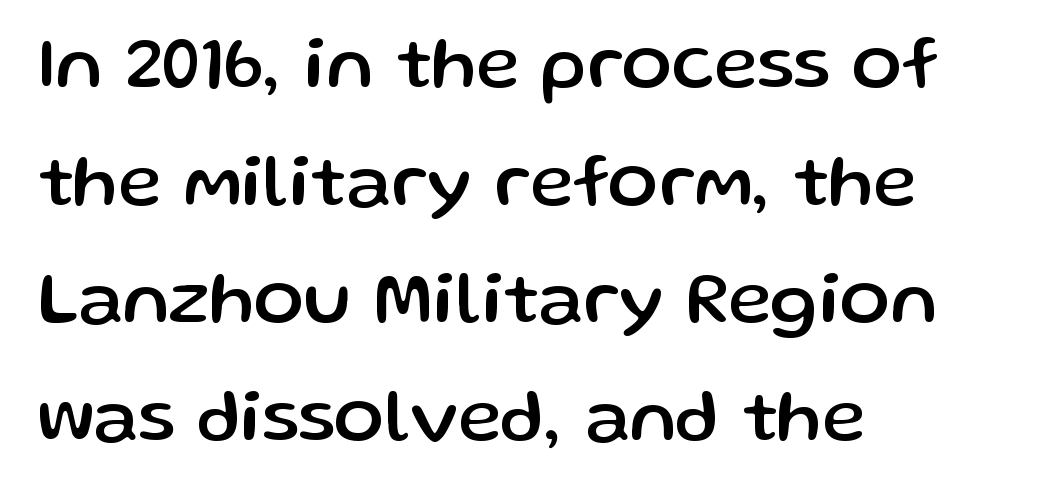
{"serif": "no", "italic": "no", "width": "normal", "stroke_contrast": "low", "x_height": "medium", "monospaced": "no", "underline": "no", "align": "left", "line_spacing": "normal", "line_spacing_ratio": 1.59, "letter_spacing": "normal", "letter_spacing_em": 0.0, "glyph_px": 74}
